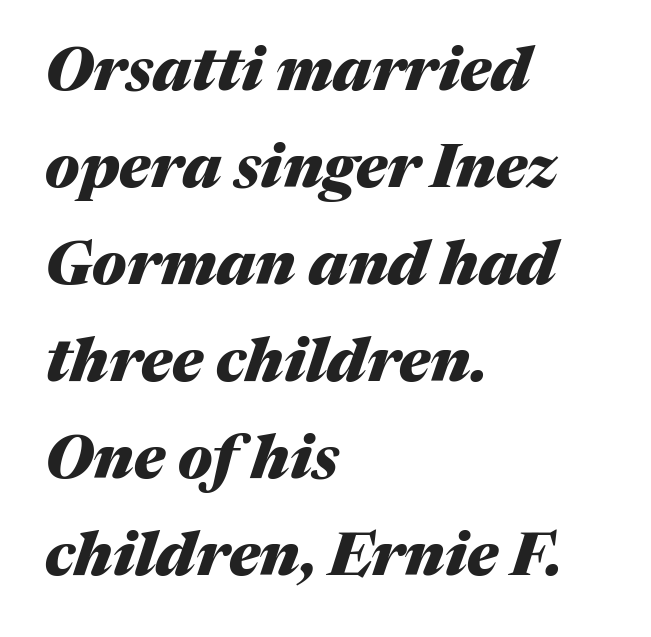
The image shows 61 px heavy type, italic (leaning right); set left-aligned, normal line spacing (1.59x), normal letter spacing, not underlined; medium stroke contrast and a medium x-height.
